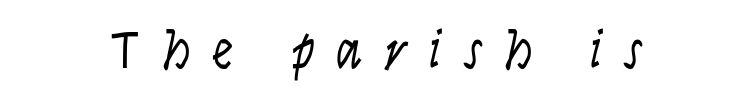
The lines are quadded center. The strokes are not fattened; the text isn't bold. Students, note that the glyphs here are deliberately spaced far apart. Anything drawn beneath the words? Only blank space.
